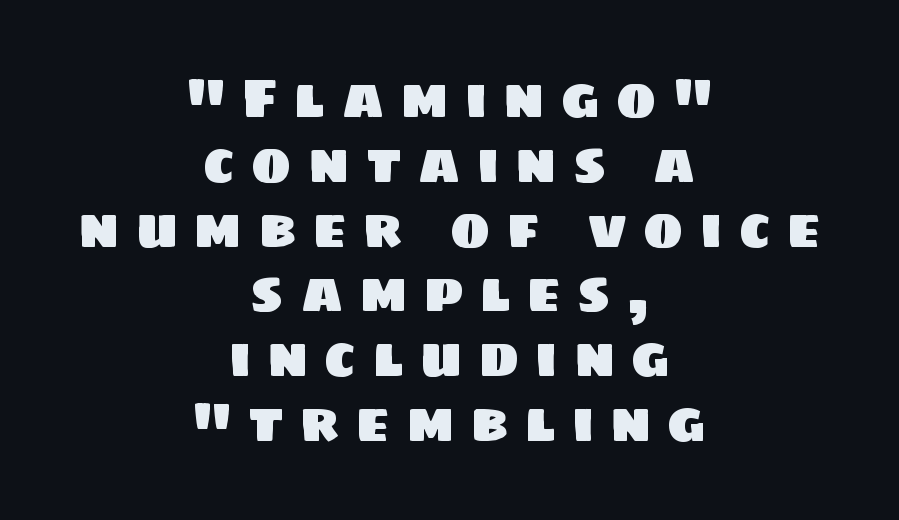
Q: Is the typeface a serif or a sans-serif typeface? A: Sans-serif.
Q: Is the text underlined? A: No.
Q: How is the paragraph aligned? A: Centered.
Q: Is the spacing between letters normal or unusually wide? A: Unusually wide.
Q: Width (condensed, normal, or wide)? A: Normal.
Q: Stroke contrast? A: Low.
Q: x-height? A: Large.
Q: Monospaced? A: No.
